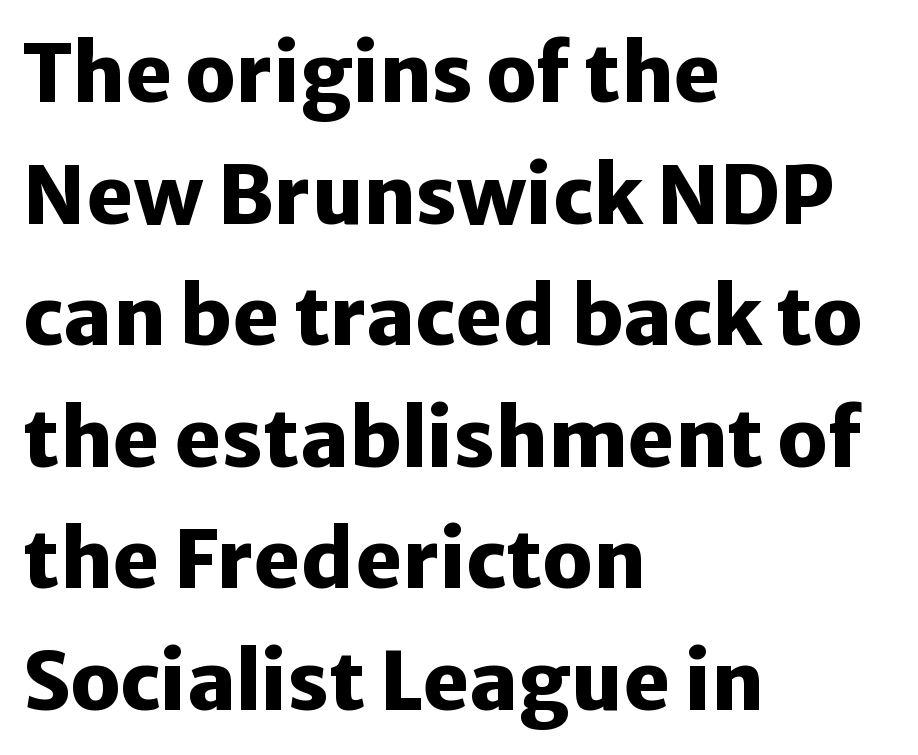
The image shows 80 px heavy sans-serif type, upright; set left-aligned, normal line spacing (1.52x), normal letter spacing, not underlined; low stroke contrast and a medium x-height.
